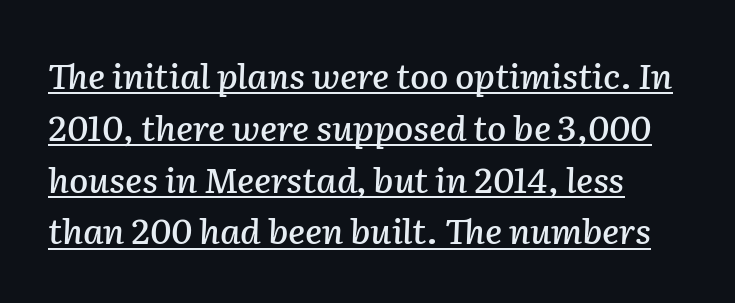
{"italic": "yes", "lean": "right", "slant_degrees": 2, "width": "normal", "stroke_contrast": "low", "x_height": "medium", "monospaced": "no", "underline": "yes", "line_spacing": "normal", "line_spacing_ratio": 1.48, "letter_spacing": "normal", "letter_spacing_em": 0.0, "glyph_px": 35}
